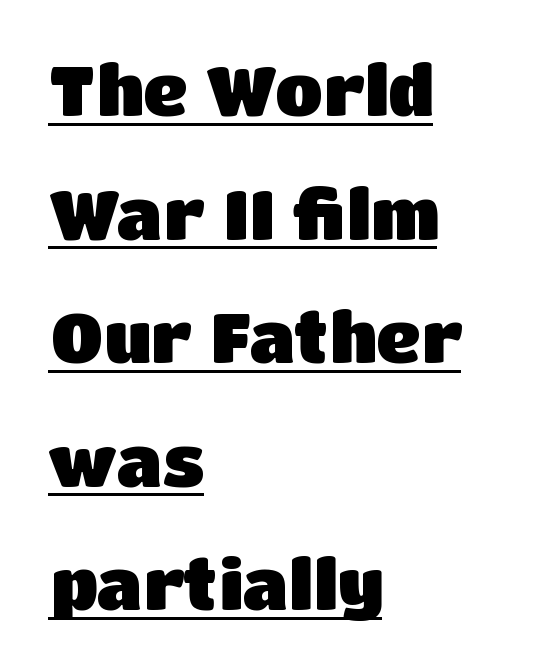
{"serif": "no", "italic": "no", "bold": "yes", "weight": "heavy", "width": "normal", "stroke_contrast": "low", "x_height": "large", "monospaced": "no", "underline": "yes", "align": "left", "line_spacing_ratio": 1.79, "letter_spacing": "normal", "letter_spacing_em": 0.0, "glyph_px": 69}
